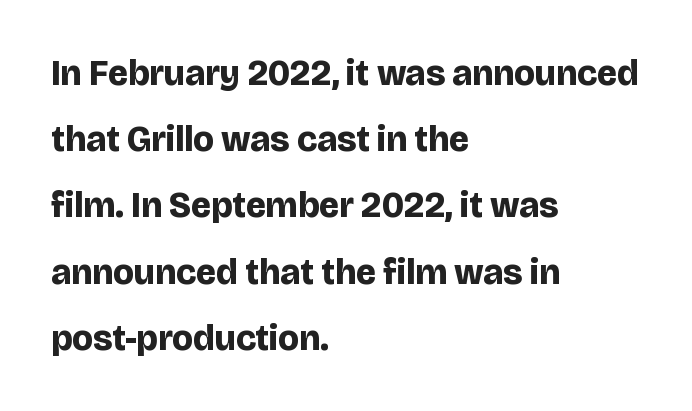
Q: Is the text bold? A: Yes.
Q: Is the text italic (slanted)? A: No, it is upright.
Q: Is the typeface a serif or a sans-serif typeface? A: Sans-serif.
Q: Is the text underlined? A: No.
Q: How is the paragraph aligned? A: Left-aligned.
Q: Is the spacing between letters normal or unusually wide? A: Normal.
Q: Width (condensed, normal, or wide)? A: Normal.
Q: Stroke contrast? A: Low.
Q: x-height? A: Large.
Q: Monospaced? A: No.
